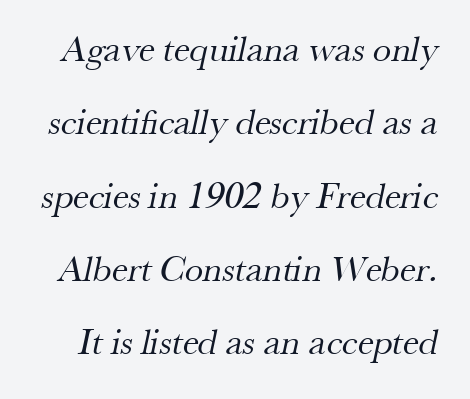
Proportional: the letters do not fall into vertical columns. Default kerning and tracking; the words read as compact shapes. Line spacing here is loose. Unlike a clean sans, this face finishes its strokes with serifs. Descenders are the only things crossing below the line.
